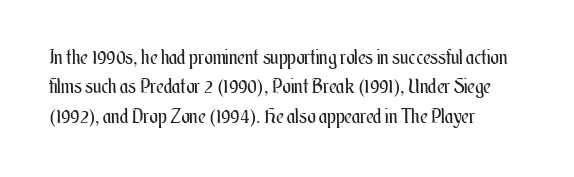
The image shows 20 px text type, upright; set left-aligned, normal line spacing (1.47x), normal letter spacing, not underlined.
